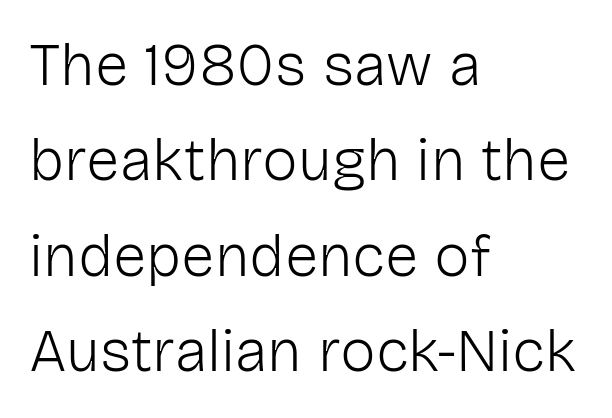
Q: Is the text bold? A: No.
Q: Is the text italic (slanted)? A: No, it is upright.
Q: Is the typeface a serif or a sans-serif typeface? A: Sans-serif.
Q: Is the text underlined? A: No.
Q: How is the paragraph aligned? A: Left-aligned.
Q: Is the spacing between letters normal or unusually wide? A: Normal.
Q: Is the spacing between lines tight, normal or loose? A: Normal.
Q: Width (condensed, normal, or wide)? A: Normal.
Q: Stroke contrast? A: Low.
Q: x-height? A: Medium.
Q: Monospaced? A: No.
